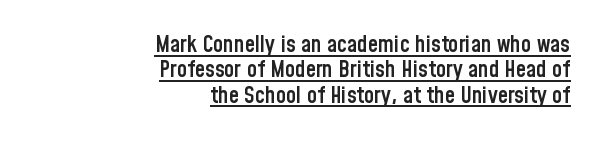
Q: Is the text bold? A: Semi-bold.
Q: Is the text italic (slanted)? A: No, it is upright.
Q: Is the text underlined? A: Yes.
Q: How is the paragraph aligned? A: Right-aligned.
Q: Is the spacing between letters normal or unusually wide? A: Normal.
Q: Is the spacing between lines tight, normal or loose? A: Tight.
